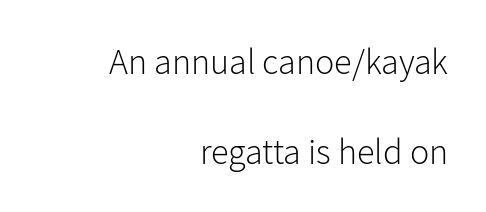
Q: Is the text bold? A: No.
Q: Is the text italic (slanted)? A: No, it is upright.
Q: Is the typeface a serif or a sans-serif typeface? A: Sans-serif.
Q: Is the text underlined? A: No.
Q: How is the paragraph aligned? A: Right-aligned.
Q: Is the spacing between letters normal or unusually wide? A: Normal.
Q: Is the spacing between lines tight, normal or loose? A: Loose.
Q: Width (condensed, normal, or wide)? A: Normal.
Q: Stroke contrast? A: Low.
Q: x-height? A: Medium.
Q: Monospaced? A: No.
